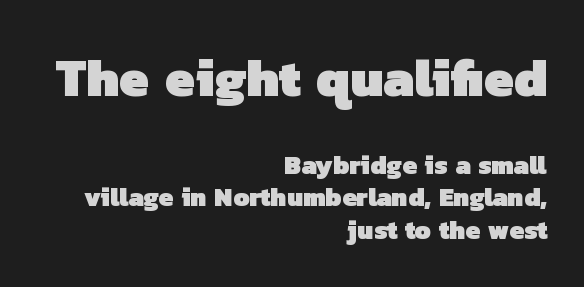
Just letters on the line, the space beneath them empty. Alignment: flush right. Looks like regular typesetting: each glyph gets only the width it needs. Strokes here are thick enough to call this a true bold. The face used here appears at its bigger size in the upper chunk.
